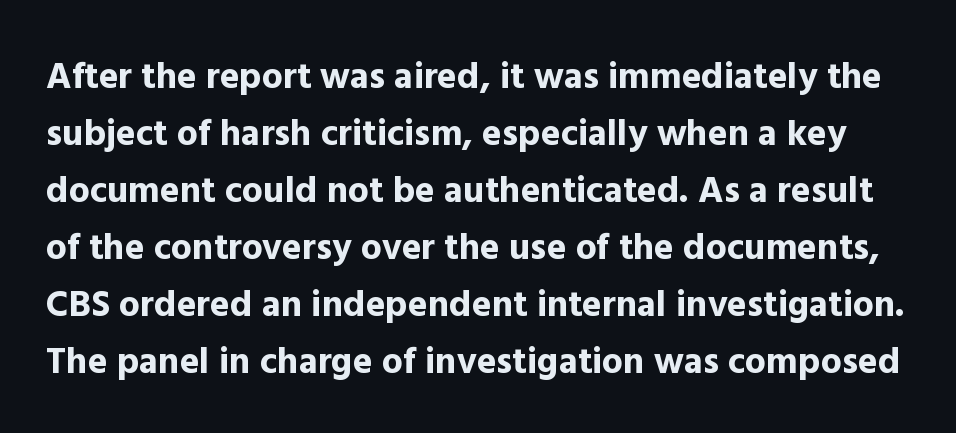
A roman cut, with each character standing at attention. The rendering uses a moderate line-height, typical for paragraphs. The typesetting leans heavy: a genuine bold. Note: no serifs on the glyphs. Rule under the text: the space is simply empty.
